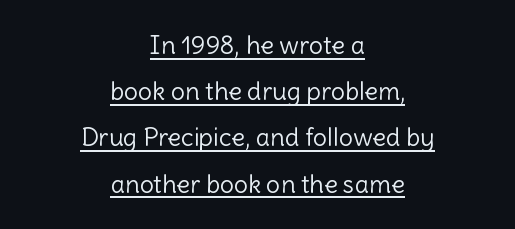
Inter-character spacing is left at the font's built-in metrics. The paragraph shown floats in the horizontal middle. The weight tops out at a normal text grade. Vertical strokes here are truly vertical. The face used here appears with an underline applied.
